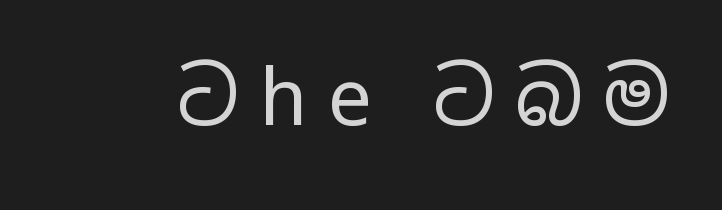
The image shows 78 px regular-weight sans-serif type, upright; set unusually wide letter spacing (+0.26 em), not underlined; low stroke contrast and a medium x-height.
